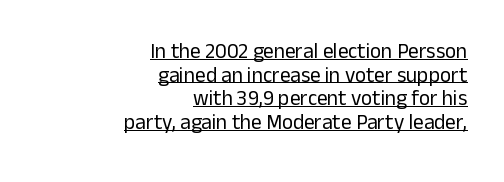
A typographer would call this underscored text. A typesetter would call this zero additional tracking. How would I describe the line gaps? Narrow and economical. Teacher's note: observe the even right margin — that is flush-right alignment.
